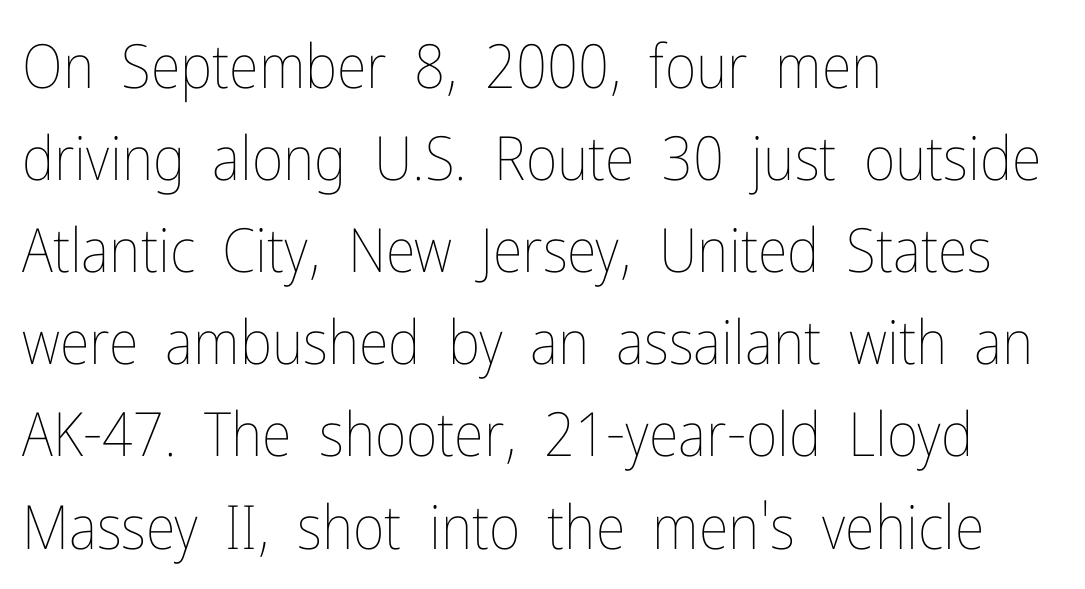
Summary of weight: not heavy and not bold. Reading down the block, your eye returns to a fixed left position each line. Note the varied advance widths — an 'i' is clearly narrower than an 'm'. Plain, unruled lines of type. How would I describe the line gaps? Plain and ordinary.
